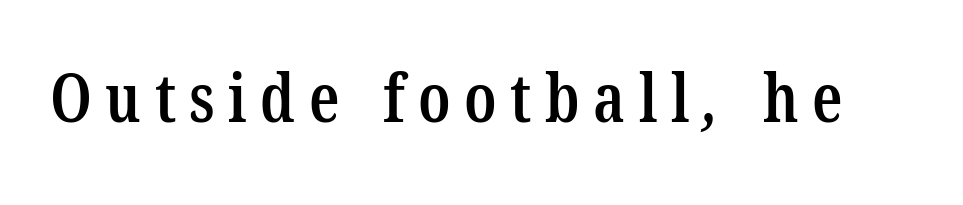
{"serif": "yes", "bold": "semi", "weight": "semibold", "width": "condensed", "stroke_contrast": "low", "x_height": "medium", "monospaced": "no", "underline": "no", "letter_spacing": "wide", "letter_spacing_em": 0.2, "glyph_px": 67}
